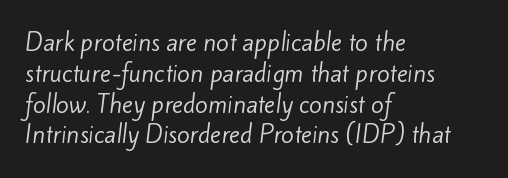
{"bold": "no", "underline": "no", "align": "left", "line_spacing": "normal", "line_spacing_ratio": 1.34, "letter_spacing": "normal", "letter_spacing_em": 0.0, "glyph_px": 23}
